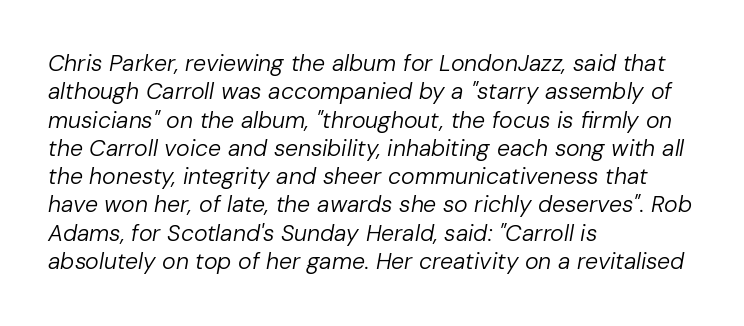
{"italic": "yes", "lean": "right", "slant_degrees": 10, "bold": "no", "underline": "no", "align": "left", "line_spacing_ratio": 1.23, "letter_spacing": "normal", "letter_spacing_em": 0.0, "glyph_px": 23}
